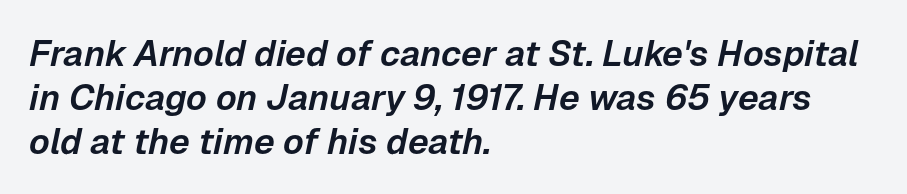
Q: Is the text italic (slanted)? A: Yes, it leans right by about 12 degrees.
Q: Is the text underlined? A: No.
Q: How is the paragraph aligned? A: Left-aligned.
Q: Is the spacing between letters normal or unusually wide? A: Normal.
Q: Width (condensed, normal, or wide)? A: Normal.
Q: Stroke contrast? A: Low.
Q: x-height? A: Medium.
Q: Monospaced? A: No.
